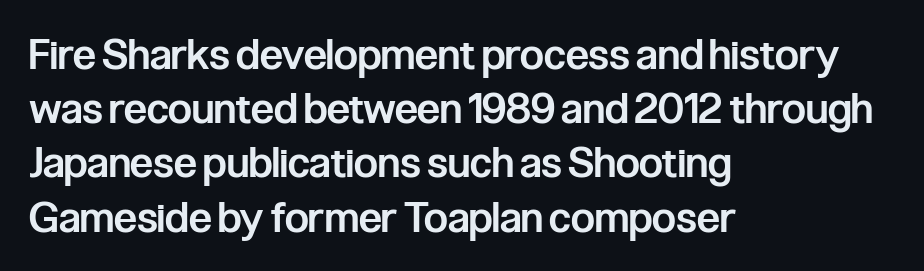
Q: Is the text bold? A: Semi-bold.
Q: Is the text italic (slanted)? A: No, it is upright.
Q: Is the typeface a serif or a sans-serif typeface? A: Sans-serif.
Q: Is the text underlined? A: No.
Q: How is the paragraph aligned? A: Left-aligned.
Q: Is the spacing between letters normal or unusually wide? A: Normal.
Q: Is the spacing between lines tight, normal or loose? A: Normal.
Q: Width (condensed, normal, or wide)? A: Condensed.
Q: Stroke contrast? A: Low.
Q: x-height? A: Medium.
Q: Monospaced? A: No.
